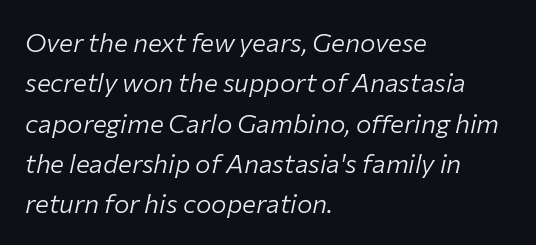
Q: Is the text bold? A: No.
Q: Is the text italic (slanted)? A: Yes, it leans right by about 12 degrees.
Q: Is the text underlined? A: No.
Q: How is the paragraph aligned? A: Left-aligned.
Q: Is the spacing between letters normal or unusually wide? A: Normal.
Q: Is the spacing between lines tight, normal or loose? A: Normal.
